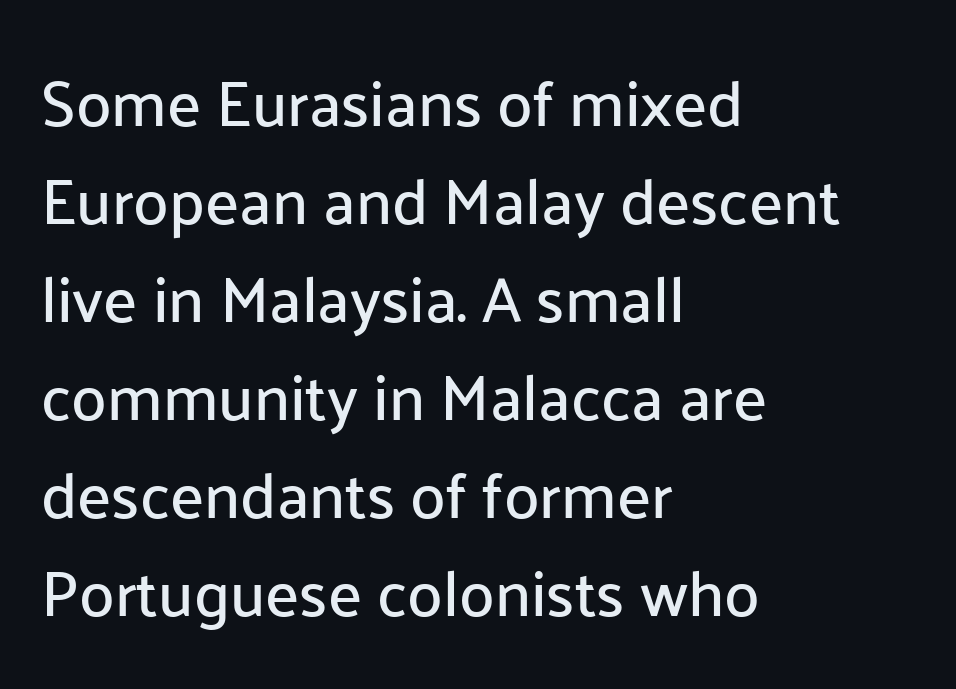
Q: Is the text italic (slanted)? A: No, it is upright.
Q: Is the typeface a serif or a sans-serif typeface? A: Sans-serif.
Q: Is the text underlined? A: No.
Q: How is the paragraph aligned? A: Left-aligned.
Q: Is the spacing between letters normal or unusually wide? A: Normal.
Q: Is the spacing between lines tight, normal or loose? A: Normal.
Q: Width (condensed, normal, or wide)? A: Normal.
Q: Stroke contrast? A: Low.
Q: x-height? A: Medium.
Q: Monospaced? A: No.
